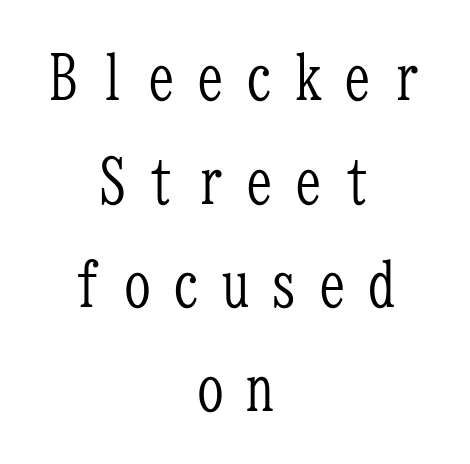
{"serif": "yes", "italic": "no", "bold": "no", "weight": "light", "width": "condensed", "stroke_contrast": "low", "x_height": "medium", "monospaced": "yes", "underline": "no", "align": "center", "line_spacing": "normal", "line_spacing_ratio": 1.67, "letter_spacing": "wide", "letter_spacing_em": 0.29, "glyph_px": 62}
